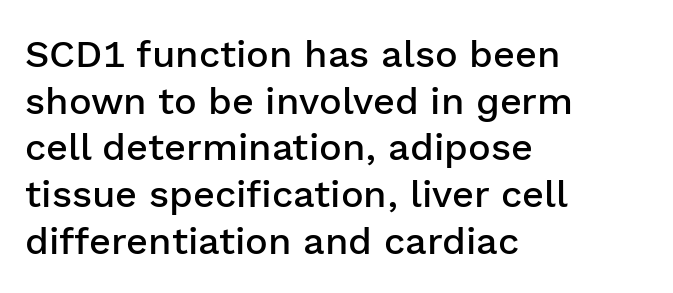
Q: Is the text bold? A: Semi-bold.
Q: Is the text italic (slanted)? A: No, it is upright.
Q: Is the typeface a serif or a sans-serif typeface? A: Sans-serif.
Q: Is the text underlined? A: No.
Q: How is the paragraph aligned? A: Left-aligned.
Q: Is the spacing between letters normal or unusually wide? A: Normal.
Q: Width (condensed, normal, or wide)? A: Normal.
Q: Stroke contrast? A: Low.
Q: x-height? A: Medium.
Q: Monospaced? A: No.
